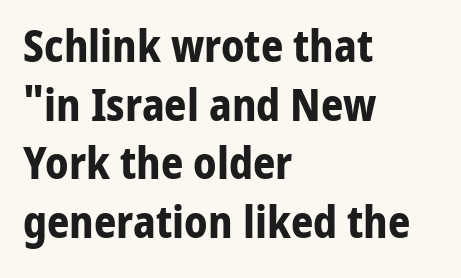
{"serif": "no", "italic": "no", "bold": "yes", "weight": "bold", "width": "normal", "stroke_contrast": "low", "x_height": "medium", "monospaced": "no", "underline": "no", "align": "left", "line_spacing": "normal", "line_spacing_ratio": 1.33, "letter_spacing": "normal", "letter_spacing_em": 0.0, "glyph_px": 44}
